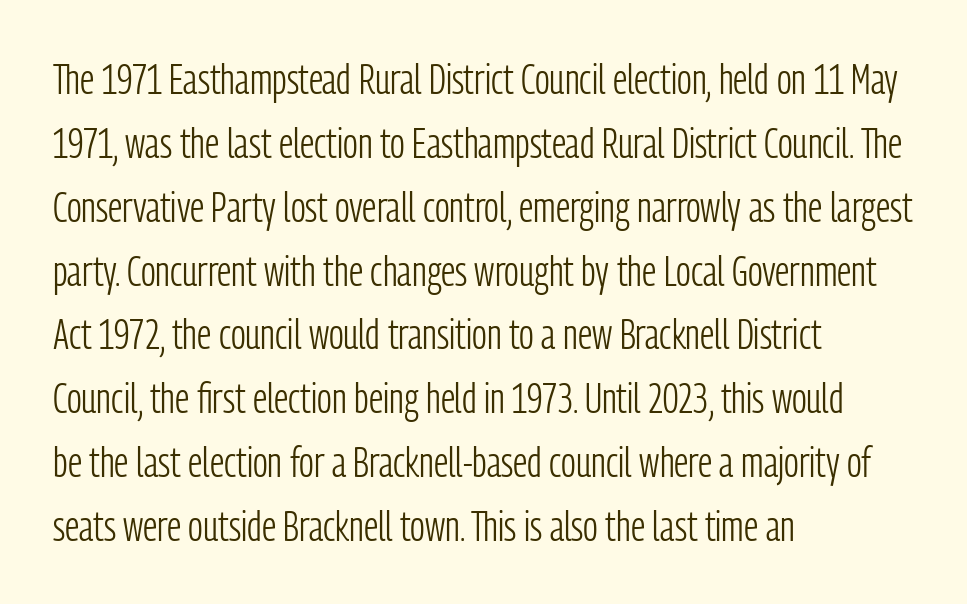
Q: Is the text bold? A: No.
Q: Is the text italic (slanted)? A: No, it is upright.
Q: Is the typeface a serif or a sans-serif typeface? A: Sans-serif.
Q: Is the text underlined? A: No.
Q: How is the paragraph aligned? A: Left-aligned.
Q: Is the spacing between letters normal or unusually wide? A: Normal.
Q: Is the spacing between lines tight, normal or loose? A: Normal.
Q: Width (condensed, normal, or wide)? A: Condensed.
Q: Stroke contrast? A: Low.
Q: x-height? A: Medium.
Q: Monospaced? A: No.
